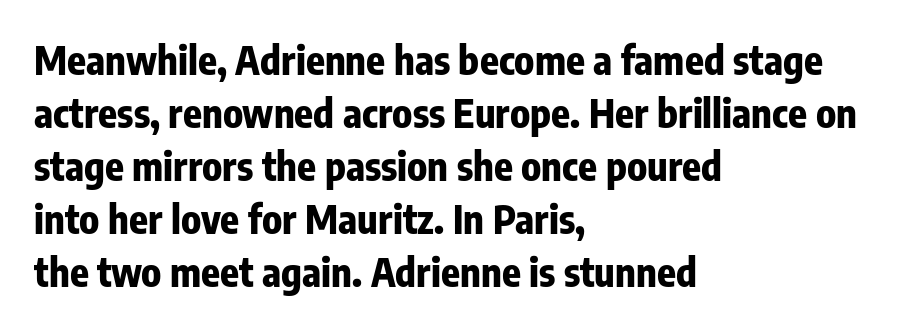
Q: Is the text bold? A: Yes.
Q: Is the text italic (slanted)? A: No, it is upright.
Q: Is the typeface a serif or a sans-serif typeface? A: Sans-serif.
Q: Is the text underlined? A: No.
Q: How is the paragraph aligned? A: Left-aligned.
Q: Is the spacing between letters normal or unusually wide? A: Normal.
Q: Is the spacing between lines tight, normal or loose? A: Normal.
Q: Width (condensed, normal, or wide)? A: Condensed.
Q: Stroke contrast? A: Low.
Q: x-height? A: Medium.
Q: Monospaced? A: No.
